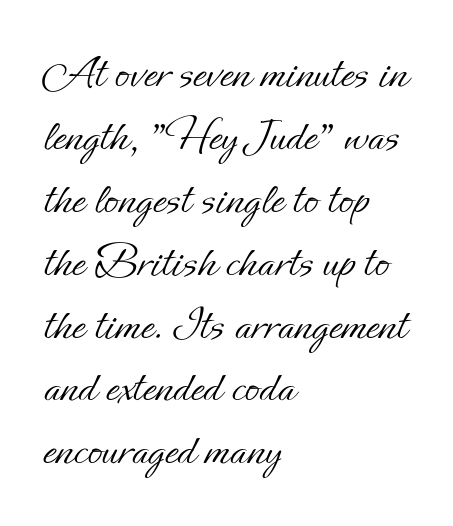
{"bold": "no", "weight": "light", "width": "normal", "stroke_contrast": "low", "x_height": "small", "monospaced": "no", "underline": "no", "align": "left", "line_spacing": "normal", "line_spacing_ratio": 1.31, "letter_spacing": "normal", "letter_spacing_em": 0.0, "glyph_px": 48}
